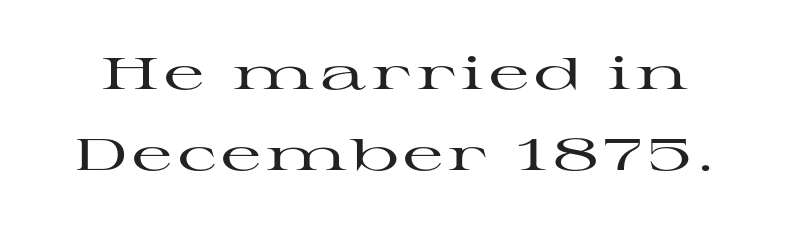
{"serif": "yes", "italic": "no", "width": "wide", "stroke_contrast": "high", "x_height": "medium", "monospaced": "no", "underline": "no", "line_spacing_ratio": 1.84, "glyph_px": 44}
